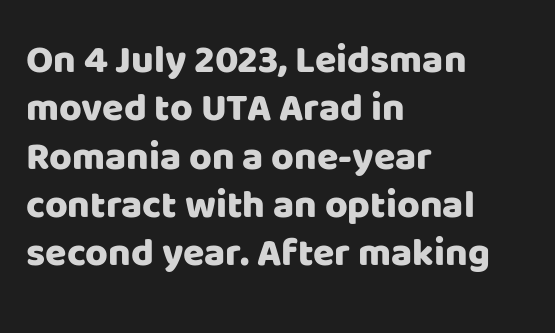
{"serif": "no", "italic": "no", "width": "normal", "stroke_contrast": "low", "x_height": "large", "monospaced": "no", "underline": "no", "align": "left", "line_spacing_ratio": 1.24, "letter_spacing": "normal", "letter_spacing_em": 0.0, "glyph_px": 39}
